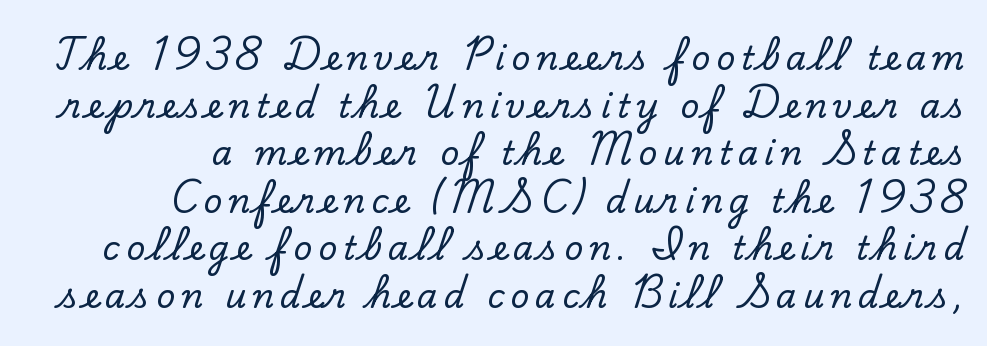
The image shows 33 px serif type; set right-aligned, normal line spacing (1.44x), not underlined; low stroke contrast and a small x-height.
